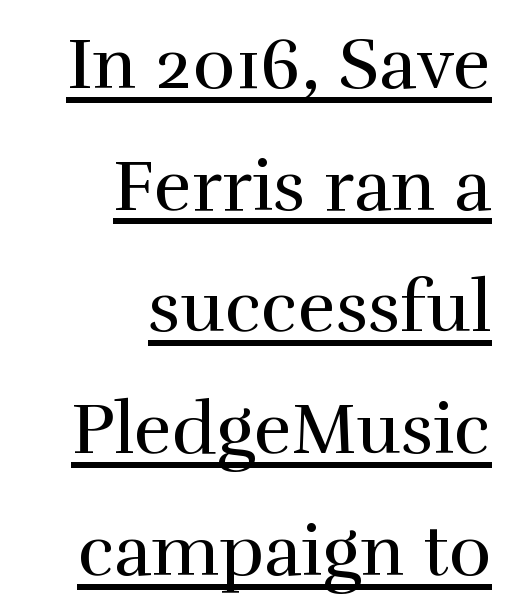
The image shows 72 px regular-weight serif type, upright; set right-aligned, normal line spacing (1.69x), normal letter spacing, underlined; high stroke contrast and a medium x-height.
